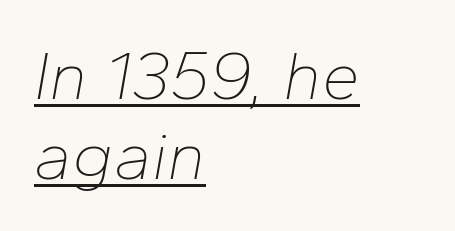
Rendered with sloped, italic letterforms. The letterforms sit at book weight or below. Every word sits above its own underline. In terms of letterspacing, this is plain default setting.
